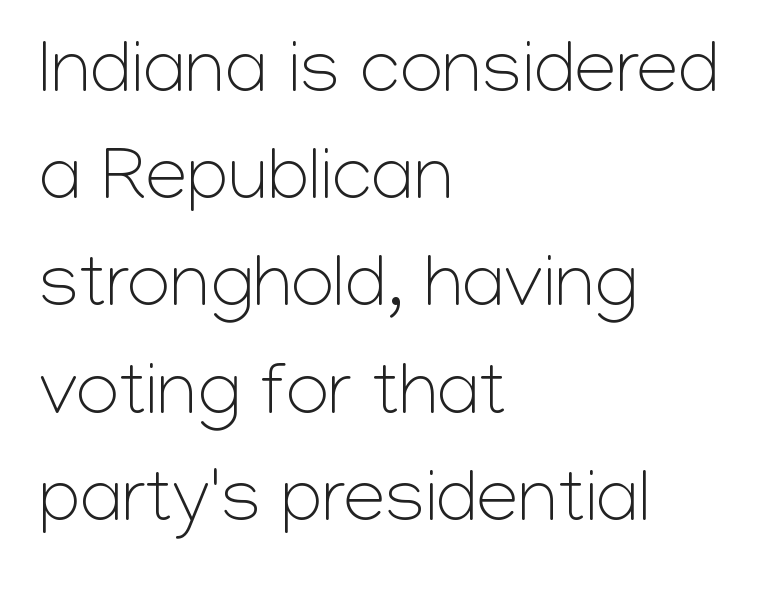
Here the designer chose a conventional face with non-uniform glyph widths. Leading: standard. Which margin do the lines hug? The left one — the right edge is uneven. Ascenders rise straight up at ninety degrees.
